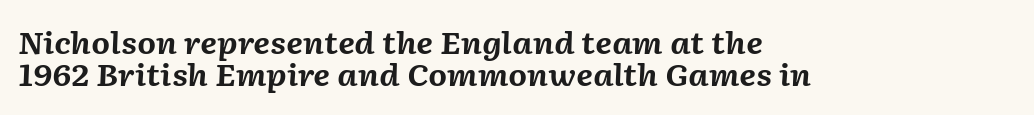
The image shows 30 px bold type, italic (leaning right); set left-aligned, tight line spacing (1.08x), normal letter spacing, not underlined; medium stroke contrast and a medium x-height.
